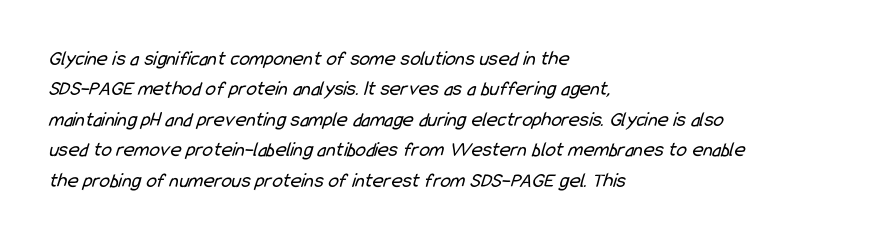
Q: Is the text bold? A: No.
Q: Is the text underlined? A: No.
Q: How is the paragraph aligned? A: Left-aligned.
Q: Is the spacing between letters normal or unusually wide? A: Normal.
Q: Is the spacing between lines tight, normal or loose? A: Normal.
